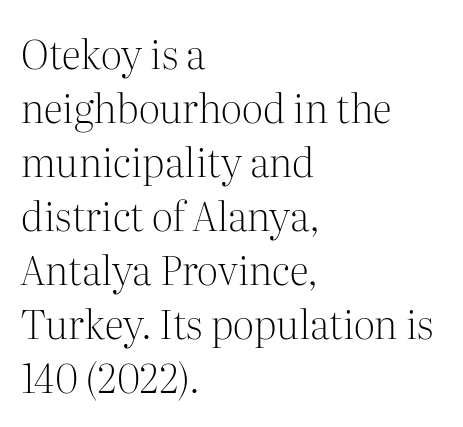
Is there much room between lines? A standard amount, neither cramped nor airy. Caption: multi-line text, flush left, ragged right. Spacing between characters is what you'd get straight out of the box. Unlike italic type, these characters show no tilt at all.
